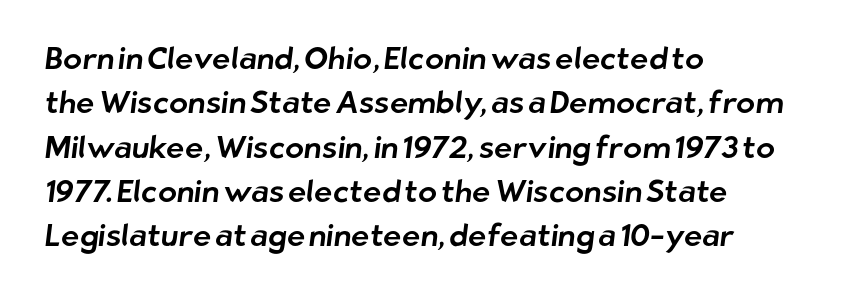
{"serif": "no", "width": "normal", "stroke_contrast": "low", "x_height": "medium", "monospaced": "no", "underline": "no", "align": "left", "line_spacing": "normal", "line_spacing_ratio": 1.43, "letter_spacing": "normal", "letter_spacing_em": 0.0, "glyph_px": 31}
